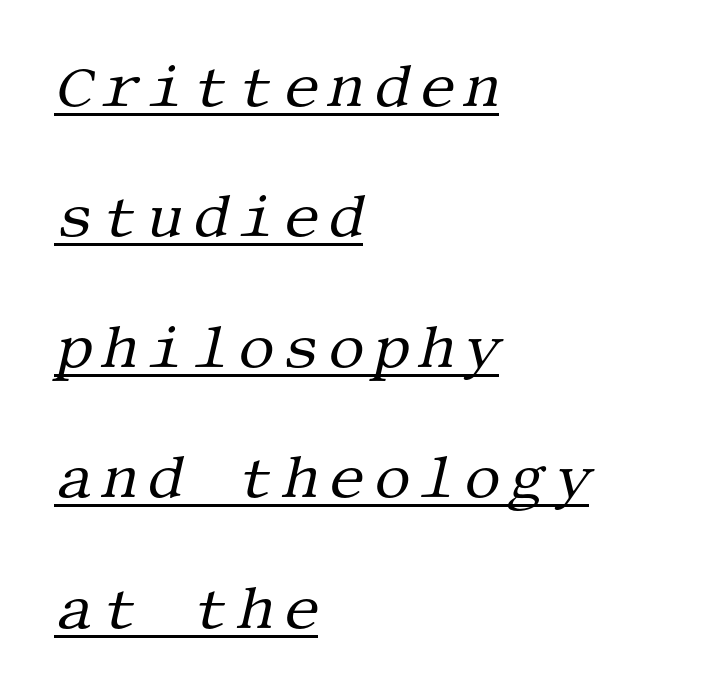
{"serif": "yes", "italic": "yes", "lean": "right", "slant_degrees": 13, "bold": "no", "weight": "regular", "width": "normal", "stroke_contrast": "medium", "x_height": "large", "underline": "yes", "align": "left", "line_spacing": "loose", "line_spacing_ratio": 2.25, "glyph_px": 58}
